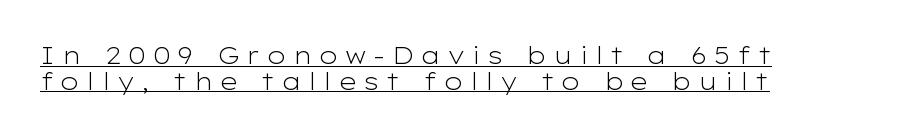
Q: Is the text bold? A: No.
Q: Is the text italic (slanted)? A: No, it is upright.
Q: Is the text underlined? A: Yes.
Q: How is the paragraph aligned? A: Left-aligned.
Q: Is the spacing between letters normal or unusually wide? A: Unusually wide.
Q: Is the spacing between lines tight, normal or loose? A: Tight.
